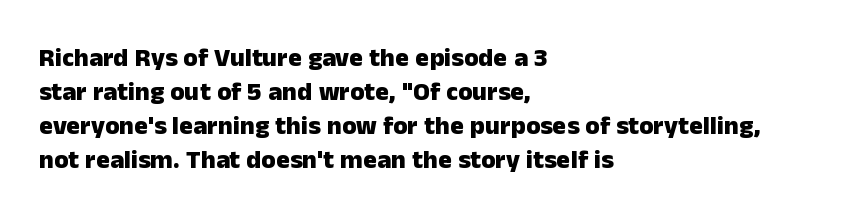
{"italic": "no", "bold": "yes", "underline": "no", "align": "left", "line_spacing": "normal", "line_spacing_ratio": 1.31, "letter_spacing": "normal", "letter_spacing_em": 0.0, "glyph_px": 26}
